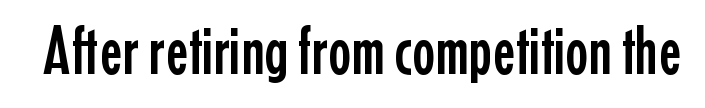
Q: Is the text italic (slanted)? A: No, it is upright.
Q: Is the typeface a serif or a sans-serif typeface? A: Sans-serif.
Q: Is the text underlined? A: No.
Q: Is the spacing between letters normal or unusually wide? A: Normal.
Q: Width (condensed, normal, or wide)? A: Condensed.
Q: Stroke contrast? A: Low.
Q: x-height? A: Medium.
Q: Monospaced? A: No.
